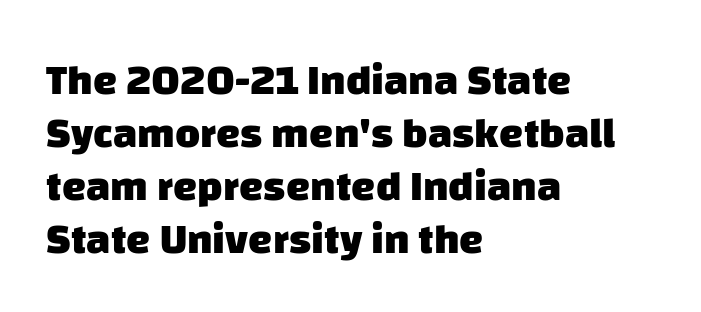
{"serif": "no", "bold": "yes", "weight": "heavy", "width": "normal", "stroke_contrast": "low", "x_height": "large", "monospaced": "no", "underline": "no", "align": "left", "line_spacing_ratio": 1.23, "letter_spacing": "normal", "letter_spacing_em": 0.0, "glyph_px": 43}
